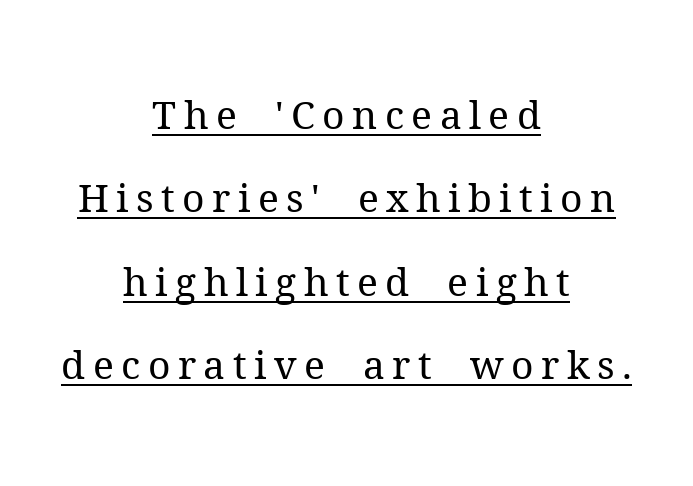
Q: Is the text bold? A: No.
Q: Is the text italic (slanted)? A: No, it is upright.
Q: Is the typeface a serif or a sans-serif typeface? A: Serif.
Q: Is the text underlined? A: Yes.
Q: How is the paragraph aligned? A: Centered.
Q: Is the spacing between lines tight, normal or loose? A: Loose.
Q: Width (condensed, normal, or wide)? A: Normal.
Q: Stroke contrast? A: Medium.
Q: x-height? A: Medium.
Q: Monospaced? A: No.
